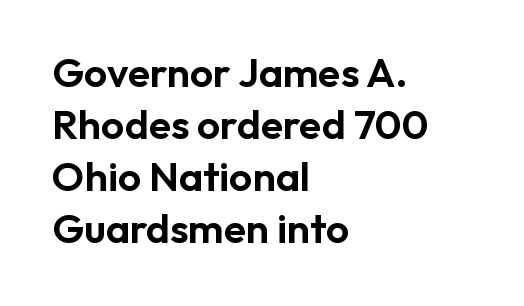
The image shows 41 px sans-serif type, upright; set left-aligned, normal line spacing (1.27x), normal letter spacing, not underlined; low stroke contrast and a medium x-height.
